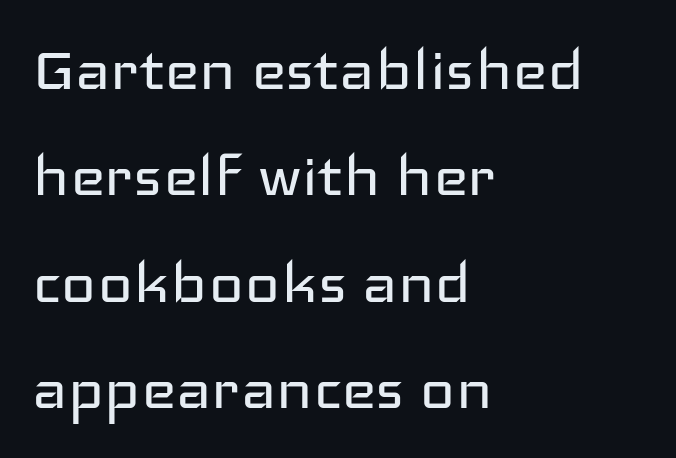
The image shows 75 px regular-weight, wide sans-serif type, upright; set left-aligned, normal line spacing (1.42x), normal letter spacing, not underlined; low stroke contrast and a medium x-height.
